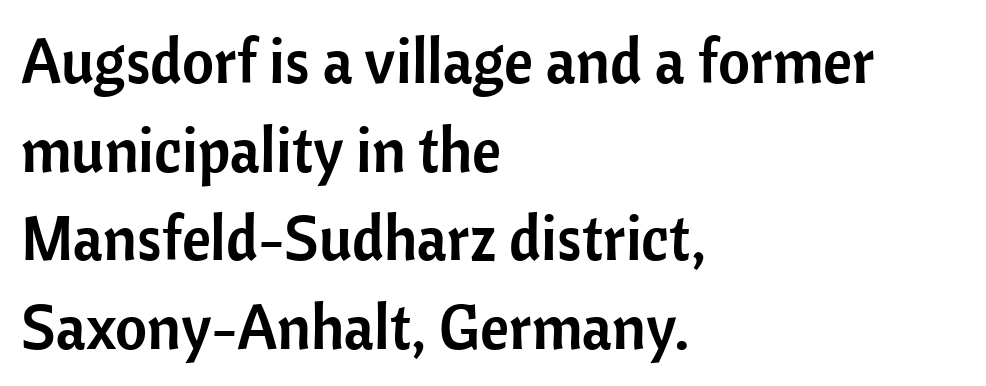
Q: Is the text italic (slanted)? A: No, it is upright.
Q: Is the typeface a serif or a sans-serif typeface? A: Sans-serif.
Q: Is the text underlined? A: No.
Q: How is the paragraph aligned? A: Left-aligned.
Q: Is the spacing between letters normal or unusually wide? A: Normal.
Q: Is the spacing between lines tight, normal or loose? A: Normal.
Q: Width (condensed, normal, or wide)? A: Normal.
Q: Stroke contrast? A: Low.
Q: x-height? A: Medium.
Q: Monospaced? A: No.
